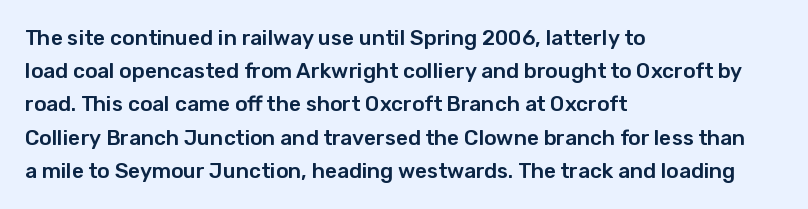
The image shows 21 px text type, upright; set left-aligned, normal line spacing (1.58x), normal letter spacing, not underlined.
